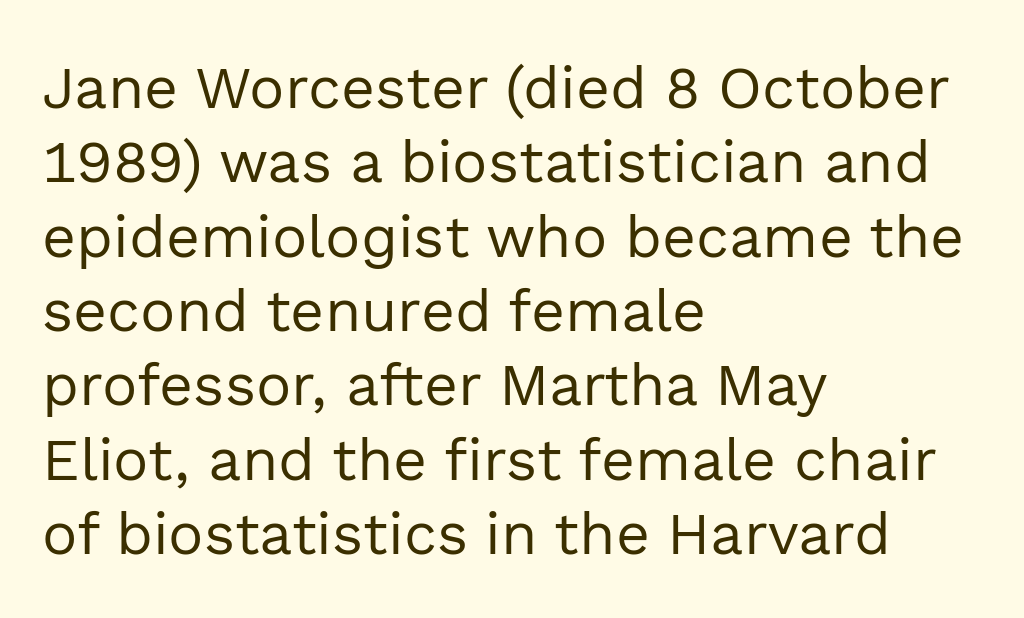
The strokes are not fattened; the text isn't bold. Is this a fixed-width face? No — the glyphs have proportional, varying widths. The gap between lines stays unmarked. Each word holds together tightly as a unit, with standard inter-letter gaps.
